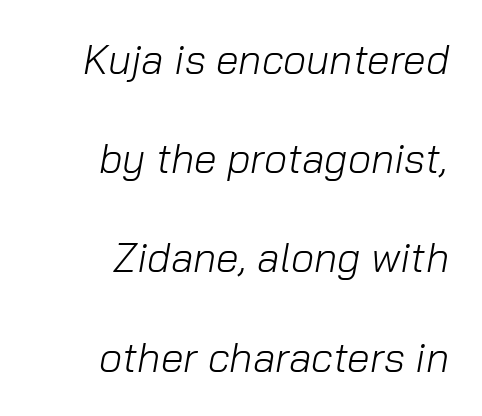
Q: Is the text bold? A: No.
Q: Is the text italic (slanted)? A: Yes, it leans right by about 10 degrees.
Q: Is the text underlined? A: No.
Q: How is the paragraph aligned? A: Right-aligned.
Q: Is the spacing between letters normal or unusually wide? A: Normal.
Q: Is the spacing between lines tight, normal or loose? A: Loose.
Q: Width (condensed, normal, or wide)? A: Normal.
Q: Stroke contrast? A: Low.
Q: x-height? A: Medium.
Q: Monospaced? A: No.
